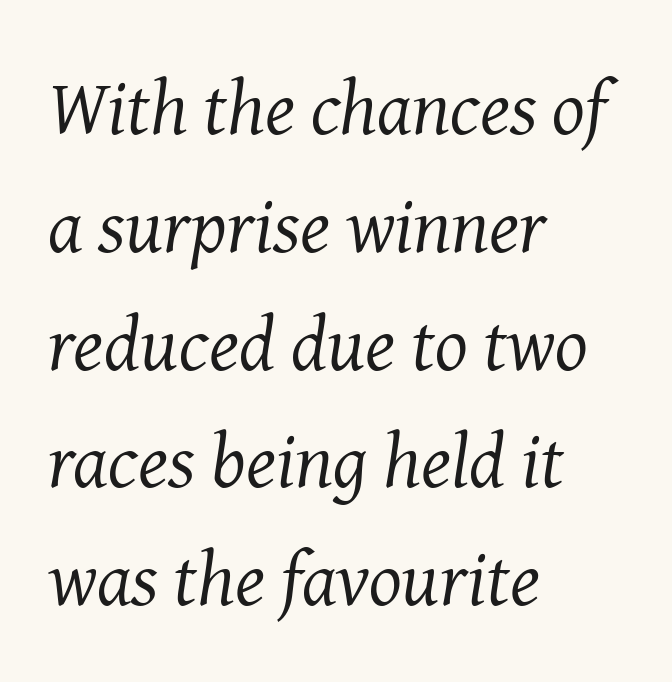
No extra ink here — the face is not bold. A typesetter would call this proportional, since set widths differ per character. The words here are not underlined. This sample is left-justified, so line endings fall wherever the words run out. The block of text has a typical density, with ordinary space between rows.
